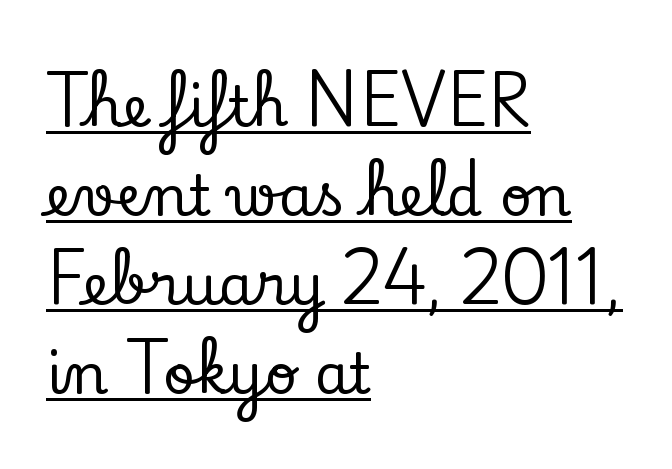
The axis of the letterforms is exactly vertical. The lines sit at an ordinary, default distance from one another. This is underlined copy, the kind a proofreader might mark for attention. The letters advance in unequal steps, a hallmark of proportional type. Compared with a centered layout, this one pins lines to the left instead.
